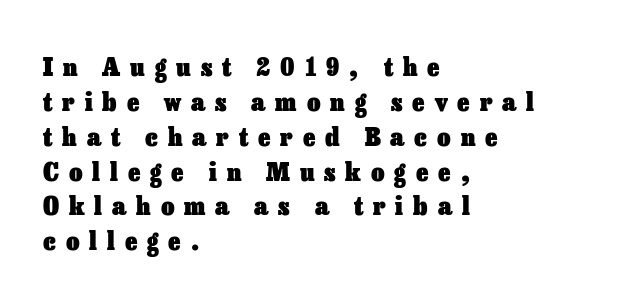
{"italic": "no", "bold": "yes", "underline": "no", "align": "left", "line_spacing": "normal", "line_spacing_ratio": 1.34, "letter_spacing": "wide", "letter_spacing_em": 0.38, "glyph_px": 26}
